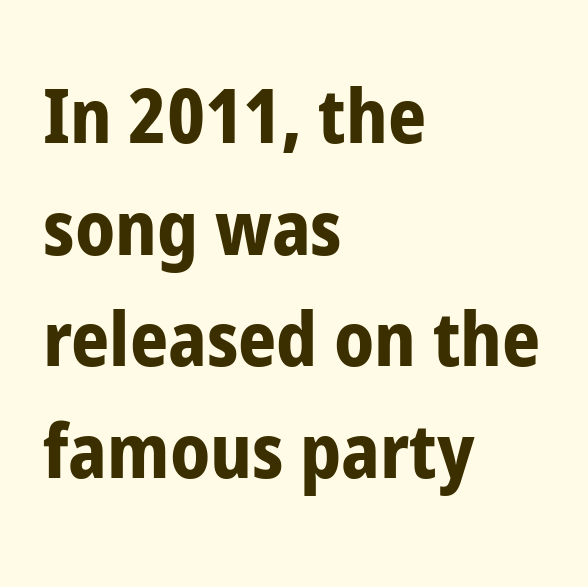
Q: Is the text bold? A: Yes.
Q: Is the text italic (slanted)? A: No, it is upright.
Q: Is the typeface a serif or a sans-serif typeface? A: Sans-serif.
Q: Is the text underlined? A: No.
Q: How is the paragraph aligned? A: Left-aligned.
Q: Is the spacing between letters normal or unusually wide? A: Normal.
Q: Is the spacing between lines tight, normal or loose? A: Normal.
Q: Width (condensed, normal, or wide)? A: Condensed.
Q: Stroke contrast? A: Low.
Q: x-height? A: Medium.
Q: Monospaced? A: No.
